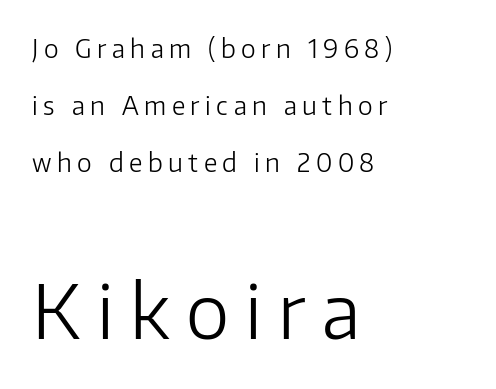
The image shows 74 px light sans-serif type, upright; set left-aligned, loose line spacing (2.28x), unusually wide letter spacing (+0.22 em), not underlined; the second (bottom) block is 2.96x larger; low stroke contrast and a medium x-height.
